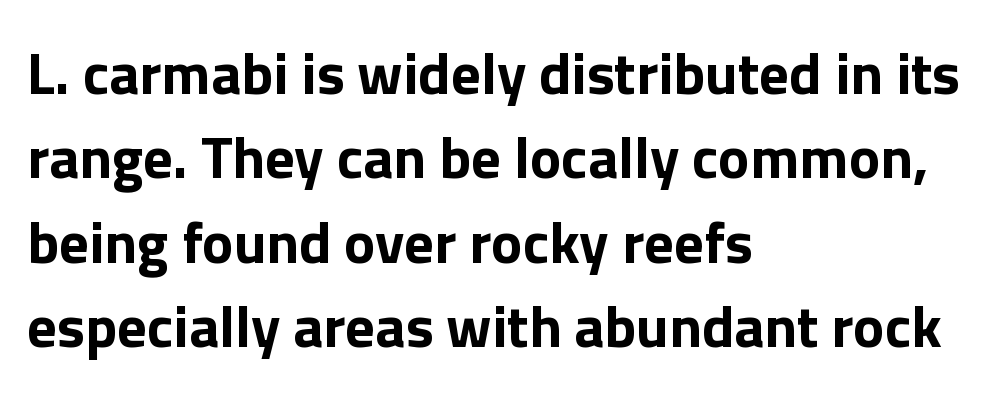
The image shows 59 px bold sans-serif type, upright; set left-aligned, normal line spacing (1.43x), normal letter spacing, not underlined; low stroke contrast and a medium x-height.
